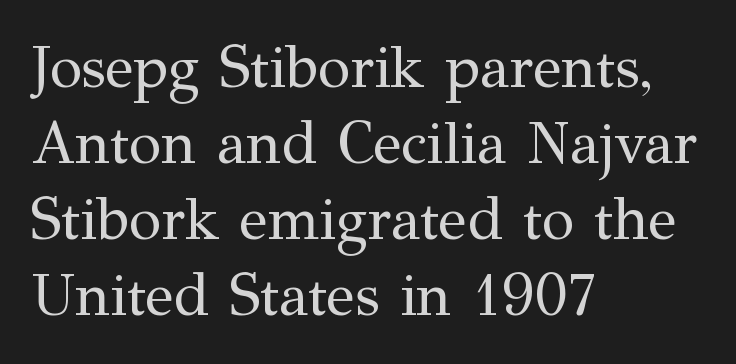
Q: Is the text bold? A: No.
Q: Is the text italic (slanted)? A: No, it is upright.
Q: Is the typeface a serif or a sans-serif typeface? A: Serif.
Q: Is the text underlined? A: No.
Q: How is the paragraph aligned? A: Left-aligned.
Q: Is the spacing between letters normal or unusually wide? A: Normal.
Q: Is the spacing between lines tight, normal or loose? A: Normal.
Q: Width (condensed, normal, or wide)? A: Normal.
Q: Stroke contrast? A: Medium.
Q: x-height? A: Medium.
Q: Monospaced? A: No.
